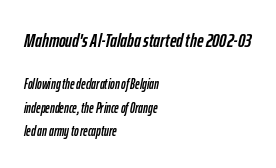
Q: Is the text italic (slanted)? A: Yes, it leans right by about 12 degrees.
Q: Is the text underlined? A: No.
Q: How is the paragraph aligned? A: Left-aligned.
Q: Is the spacing between letters normal or unusually wide? A: Normal.
Q: Is the spacing between lines tight, normal or loose? A: Normal.
Q: Which block of text is set in a larger size, the first (top) or the second (bottom)? A: The first (top) one.
